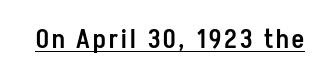
The image shows 26 px text type, upright; set underlined.
